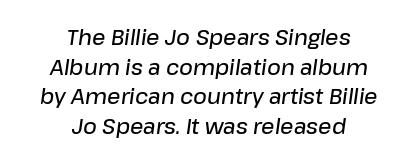
{"italic": "yes", "lean": "right", "slant_degrees": 8, "bold": "semi", "underline": "no", "align": "center", "line_spacing": "normal", "line_spacing_ratio": 1.41, "letter_spacing": "normal", "letter_spacing_em": 0.0, "glyph_px": 21}
